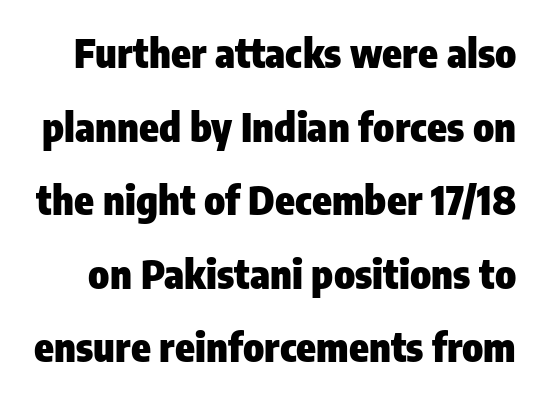
The rendering shows plain stroke endings on the letterforms — a sans-serif design. You can tell it's not italic because the verticals are truly vertical. The rendering uses a bold face; every stroke is thick and dark. Rule under the text: the space is simply empty. Inter-character spacing is left at the font's built-in metrics.
